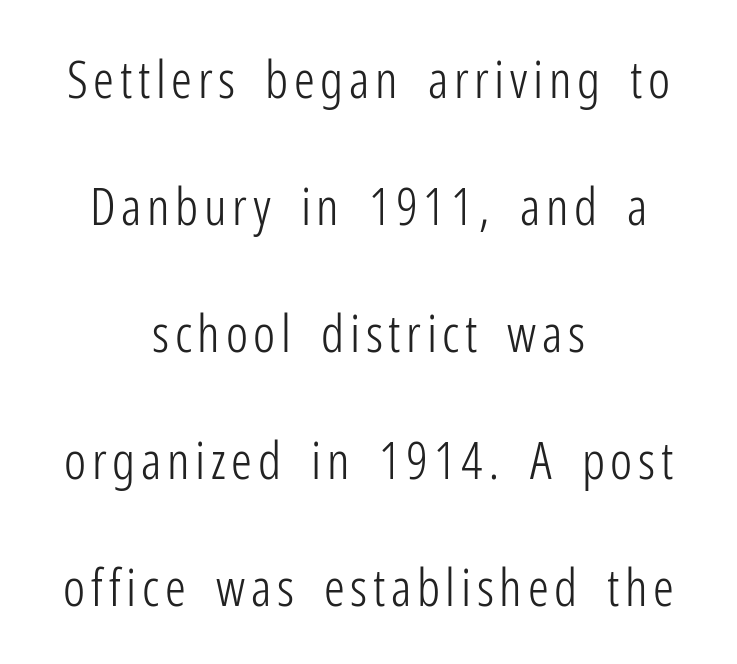
The type sits square on the baseline with zero lean. Stem width sits at or under what a default text font uses. The text block is weighted toward neither margin, spreading evenly from the middle. Leading: increased. Nobody drew a line under any word here.
